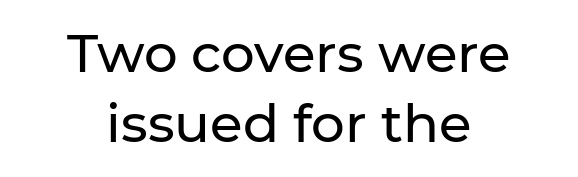
The image shows 53 px sans-serif type, upright; set centered, normal line spacing (1.33x), normal letter spacing, not underlined; low stroke contrast and a medium x-height.
